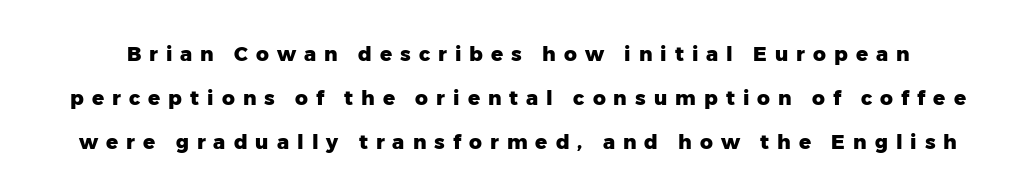
Students, note that the glyphs here are deliberately spaced far apart. The vertical gap from one line to the next is large. Each glyph is drawn with heavy, bold strokes. The font's upright variant was chosen for this text.
